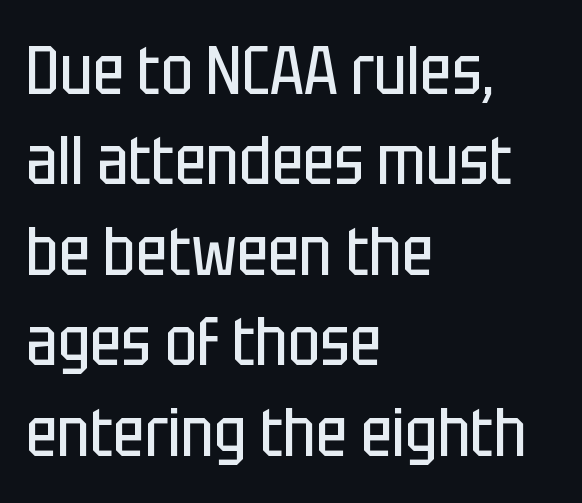
The image shows 68 px regular-weight, condensed sans-serif type, upright; set left-aligned, normal line spacing (1.33x), normal letter spacing, not underlined; low stroke contrast and a large x-height.
